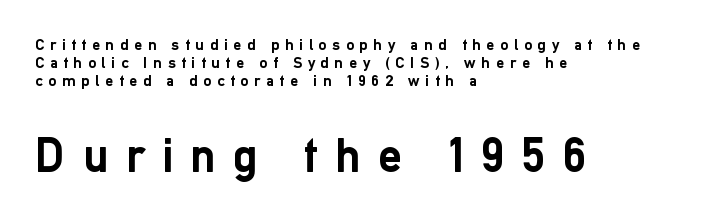
The image shows 48 px semibold sans-serif type, upright; set left-aligned, tight line spacing (1.11x), unusually wide letter spacing (+0.36 em), not underlined; the second (bottom) block is 3.0x larger; low stroke contrast and a medium x-height.
